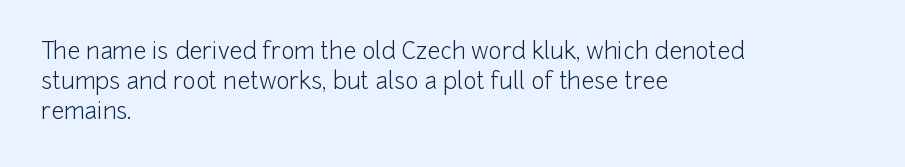
{"italic": "no", "bold": "no", "underline": "no", "align": "left", "line_spacing": "normal", "line_spacing_ratio": 1.31, "letter_spacing": "normal", "letter_spacing_em": 0.0, "glyph_px": 23}
